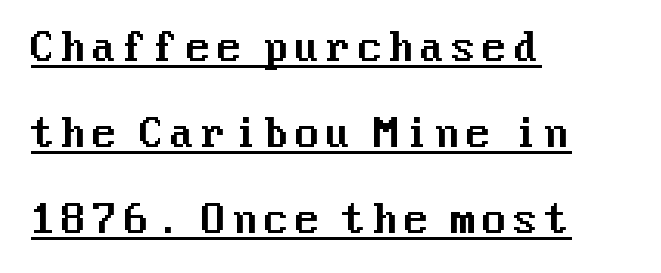
The image shows 38 px sans-serif type, upright; set left-aligned, loose line spacing (2.26x), underlined; medium stroke contrast and a medium x-height.
